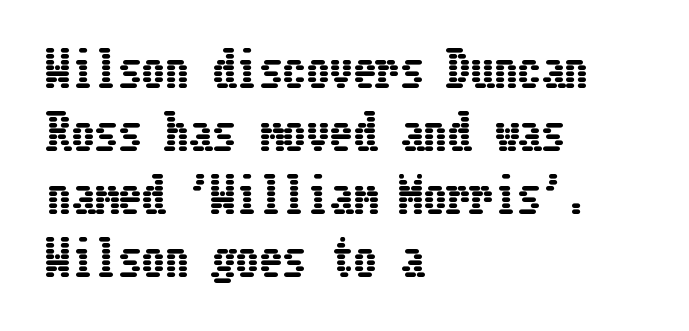
The image shows 47 px condensed type, upright; set left-aligned, normal line spacing (1.34x), normal letter spacing, not underlined; low stroke contrast and a medium x-height.
